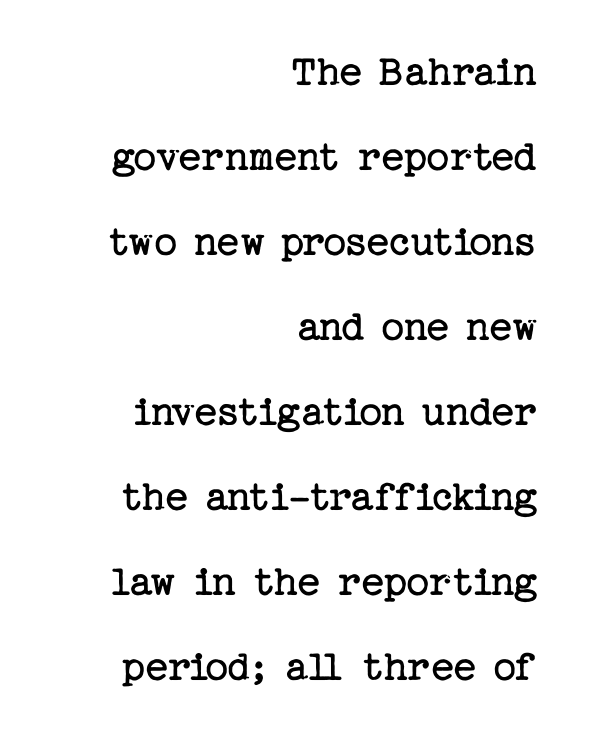
The weight would be labelled regular, book, light, or lighter still. Short and long lines alike share a common ending point at right. The zone under the glyphs is completely vacant. The specimen reads as upright at a glance. Yep, those are serifs on the letters.
